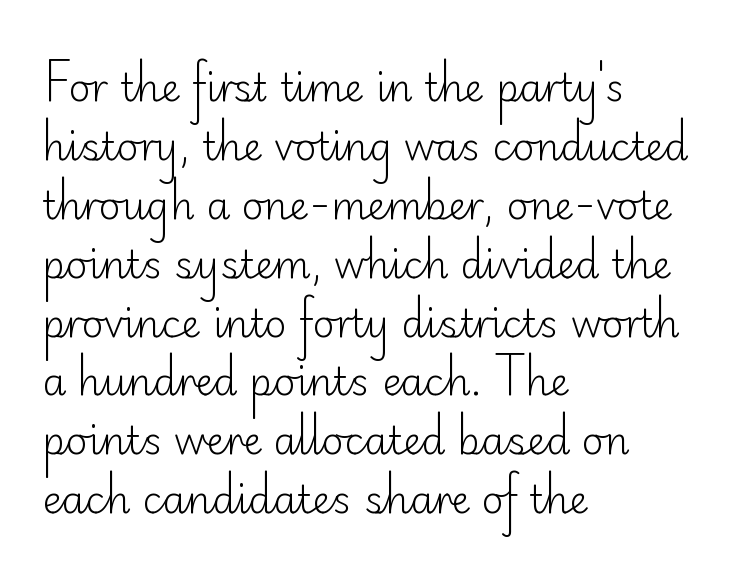
Grotesque or geometric, the face here clearly has no serifs. Horizontal alignment here is leftward, the default for most running prose. There is no visible air inserted between adjacent glyphs. Just letters on the line, the space beneath them empty.
